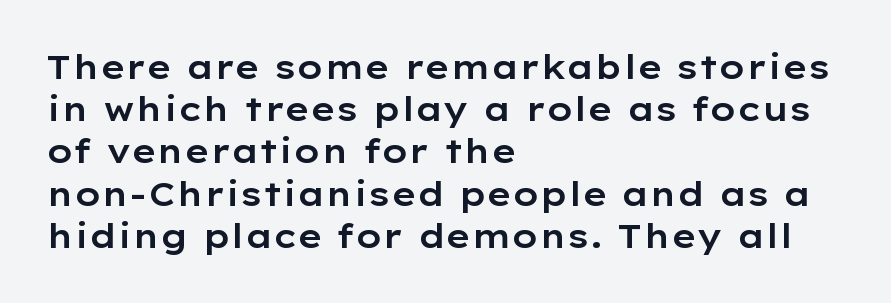
The image shows 33 px wide sans-serif type, upright; set left-aligned, normal line spacing (1.28x), normal letter spacing, not underlined; low stroke contrast and a medium x-height.
